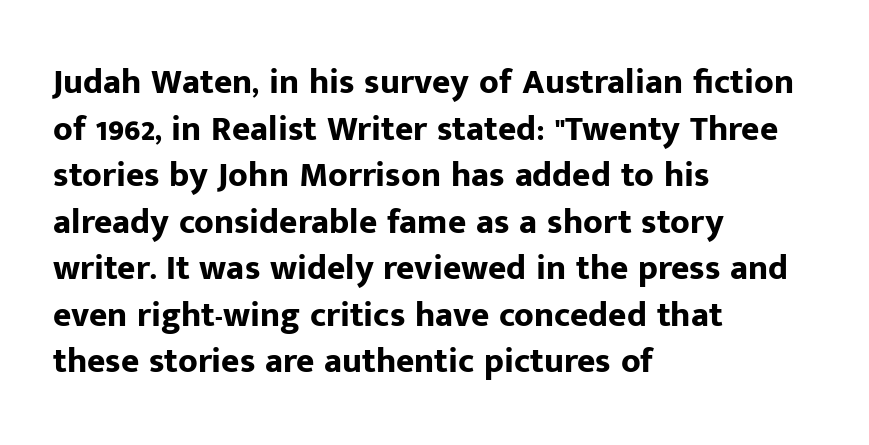
The image shows 35 px bold sans-serif type, upright; set left-aligned, normal line spacing (1.33x), normal letter spacing, not underlined; low stroke contrast and a medium x-height.
